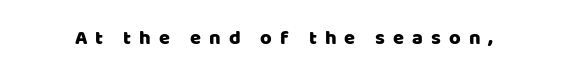
The image shows 20 px text type, upright; set unusually wide letter spacing (+0.4 em), not underlined.
